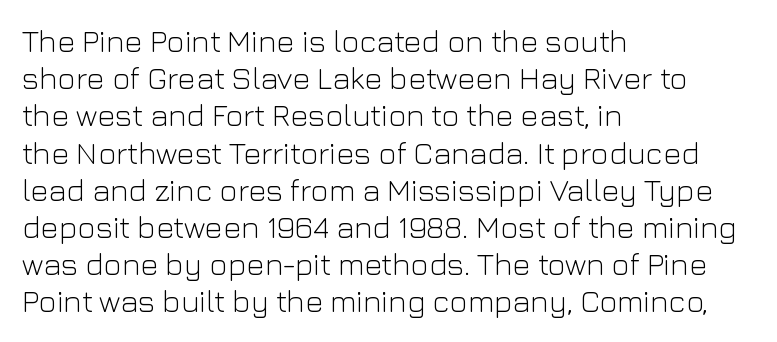
Q: Is the text bold? A: No.
Q: Is the text italic (slanted)? A: No, it is upright.
Q: Is the typeface a serif or a sans-serif typeface? A: Sans-serif.
Q: Is the text underlined? A: No.
Q: How is the paragraph aligned? A: Left-aligned.
Q: Is the spacing between letters normal or unusually wide? A: Normal.
Q: Width (condensed, normal, or wide)? A: Normal.
Q: Stroke contrast? A: Low.
Q: x-height? A: Medium.
Q: Monospaced? A: No.
